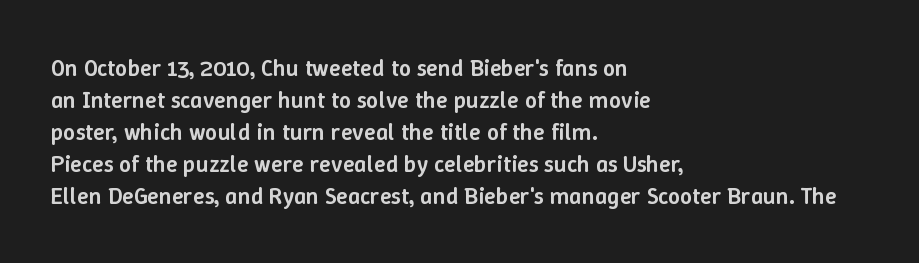
The image shows 24 px text type, upright; set left-aligned, normal line spacing (1.33x), normal letter spacing, not underlined.
